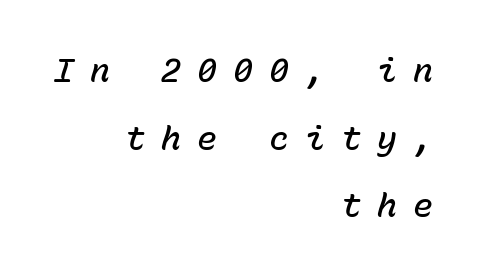
The image shows 33 px semibold type, italic (leaning right), monospaced; set right-aligned, loose line spacing (2.05x), unusually wide letter spacing (+0.49 em), not underlined; low stroke contrast and a medium x-height.
